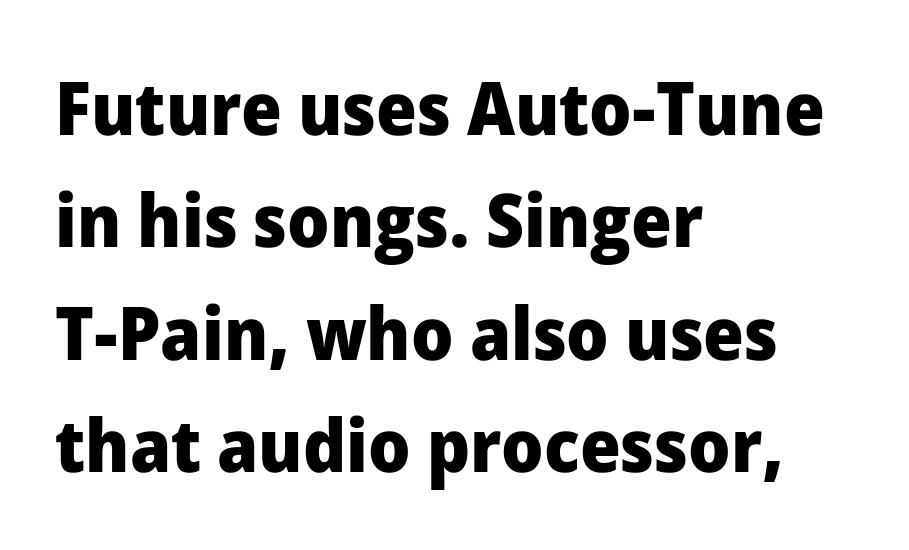
Q: Is the text bold? A: Yes.
Q: Is the text italic (slanted)? A: No, it is upright.
Q: Is the typeface a serif or a sans-serif typeface? A: Sans-serif.
Q: Is the text underlined? A: No.
Q: How is the paragraph aligned? A: Left-aligned.
Q: Is the spacing between letters normal or unusually wide? A: Normal.
Q: Is the spacing between lines tight, normal or loose? A: Normal.
Q: Width (condensed, normal, or wide)? A: Normal.
Q: Stroke contrast? A: Low.
Q: x-height? A: Medium.
Q: Monospaced? A: No.
